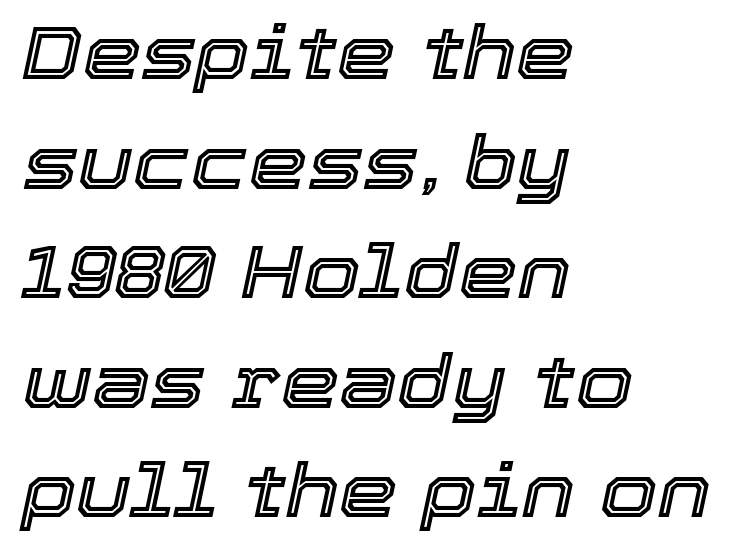
The image shows 74 px text type, italic (leaning right); set left-aligned, normal line spacing (1.48x), normal letter spacing, not underlined; a medium x-height.
